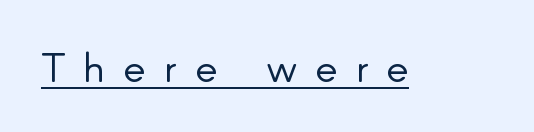
Q: Is the text bold? A: No.
Q: Is the text italic (slanted)? A: No, it is upright.
Q: Is the typeface a serif or a sans-serif typeface? A: Sans-serif.
Q: Is the text underlined? A: Yes.
Q: Is the spacing between letters normal or unusually wide? A: Unusually wide.
Q: Width (condensed, normal, or wide)? A: Normal.
Q: Stroke contrast? A: Low.
Q: x-height? A: Small.
Q: Monospaced? A: No.
